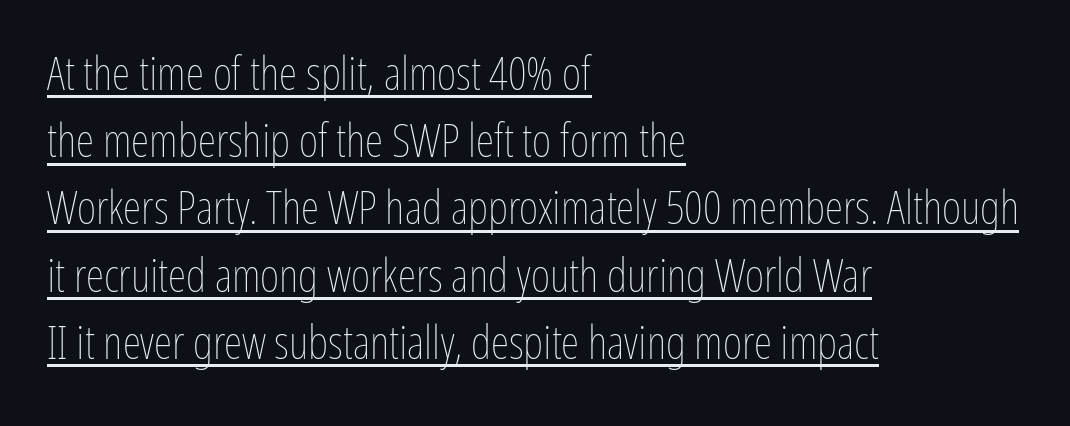
The image shows 47 px thin, condensed type, upright; set left-aligned, normal line spacing (1.43x), normal letter spacing, underlined; low stroke contrast and a medium x-height.
